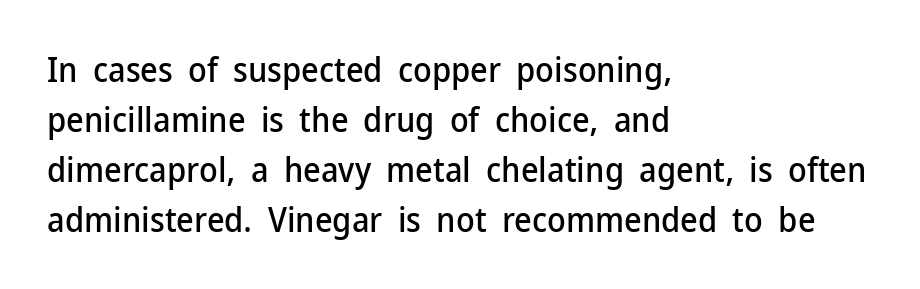
Lines of text with bare space underneath. One glance says typical: line gaps are just what's usual. Note the varied advance widths — an 'i' is clearly narrower than an 'm'. Style check: upright. The setting favours the left margin, as ordinary paragraphs usually do. Does extra space separate the letters? No, they use regular spacing.
